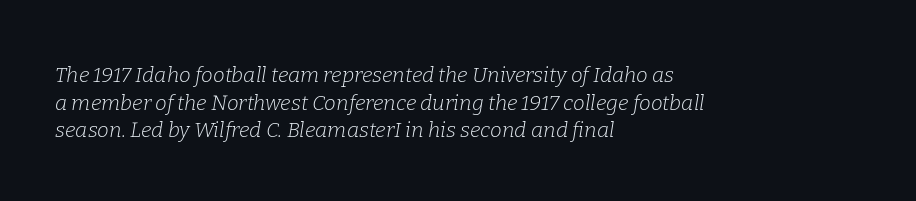
{"italic": "yes", "lean": "right", "slant_degrees": 9, "bold": "no", "underline": "no", "align": "left", "line_spacing": "normal", "line_spacing_ratio": 1.31, "letter_spacing": "normal", "letter_spacing_em": 0.0, "glyph_px": 21}
